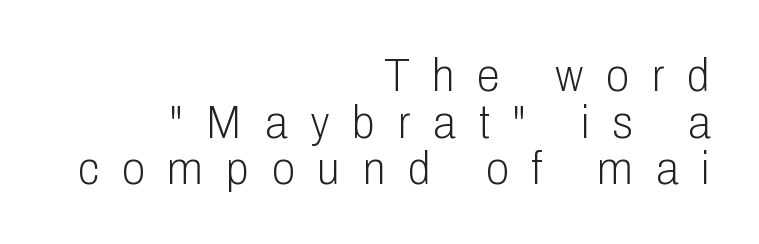
The image shows 47 px light, condensed sans-serif type, upright; set right-aligned, tight line spacing (0.99x), unusually wide letter spacing (+0.49 em), not underlined; low stroke contrast and a medium x-height.
